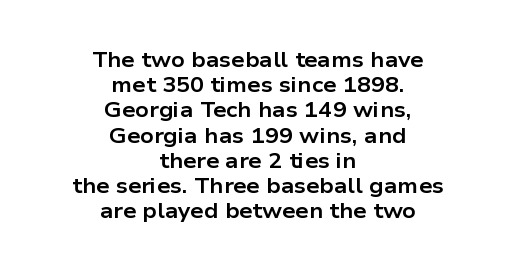
{"italic": "no", "bold": "yes", "underline": "no", "align": "center", "line_spacing_ratio": 1.2, "letter_spacing": "normal", "letter_spacing_em": 0.0, "glyph_px": 21}
